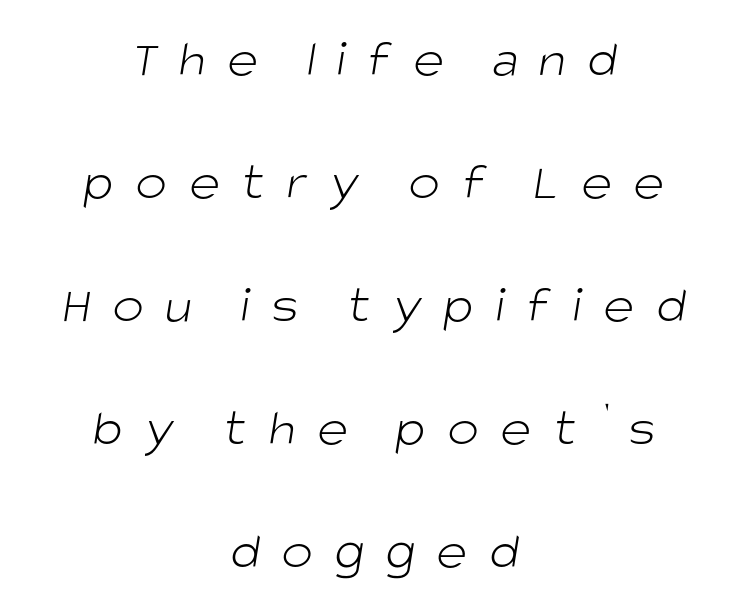
No extra ink here — the face is not bold. In CSS terms this would be text-align: center. You could not count columns in this text — the font is proportionally spaced. This sample trades compactness for vertical openness between lines.
